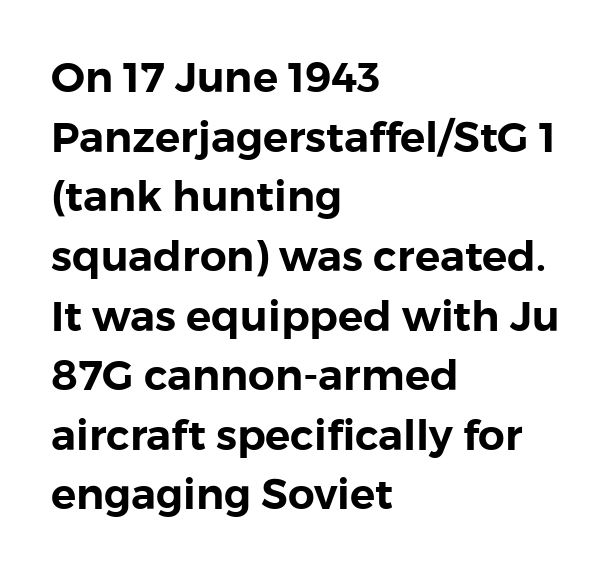
Q: Is the text italic (slanted)? A: No, it is upright.
Q: Is the typeface a serif or a sans-serif typeface? A: Sans-serif.
Q: Is the text underlined? A: No.
Q: How is the paragraph aligned? A: Left-aligned.
Q: Is the spacing between letters normal or unusually wide? A: Normal.
Q: Is the spacing between lines tight, normal or loose? A: Normal.
Q: Width (condensed, normal, or wide)? A: Normal.
Q: Stroke contrast? A: Low.
Q: x-height? A: Medium.
Q: Monospaced? A: No.
